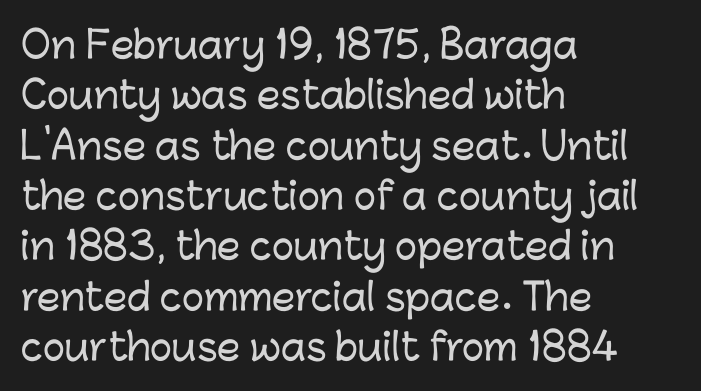
The image shows 37 px sans-serif type, upright; set left-aligned, normal line spacing (1.36x), normal letter spacing, not underlined; low stroke contrast and a medium x-height.
